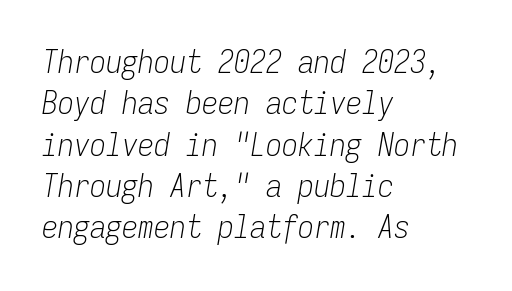
Q: Is the text bold? A: No.
Q: Is the text italic (slanted)? A: Yes, it leans right by about 9 degrees.
Q: Is the text underlined? A: No.
Q: How is the paragraph aligned? A: Left-aligned.
Q: Is the spacing between letters normal or unusually wide? A: Normal.
Q: Is the spacing between lines tight, normal or loose? A: Normal.
Q: Width (condensed, normal, or wide)? A: Condensed.
Q: Stroke contrast? A: Low.
Q: x-height? A: Medium.
Q: Monospaced? A: Yes.
